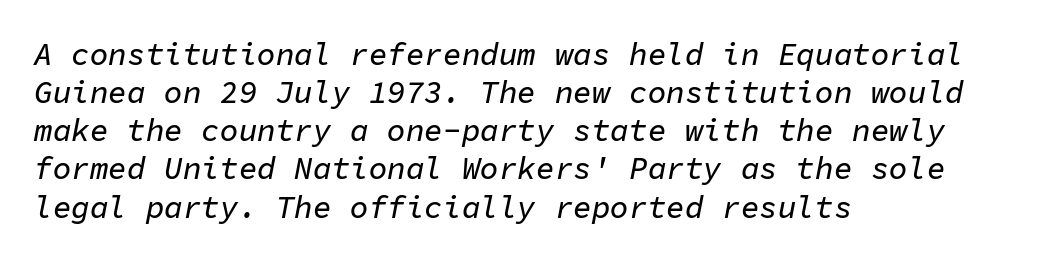
The image shows 31 px text type, italic (leaning right), monospaced; set left-aligned, line spacing 1.23x, normal letter spacing, not underlined; low stroke contrast and a medium x-height.
